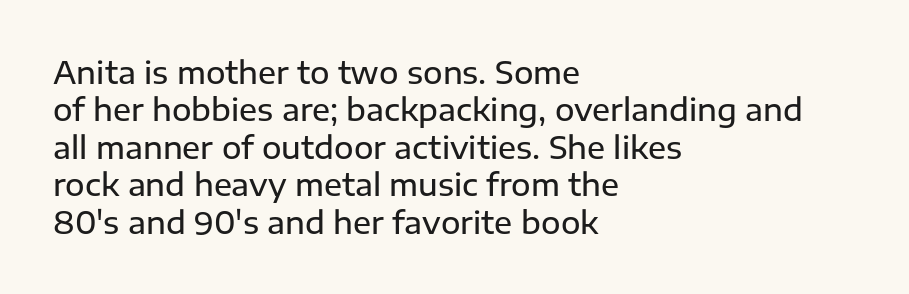
The type family on display is of the sans-serif kind. Compared with typical paragraphs, the rows here are spaced about the same. Stems and bowls a touch heavier than normal — semibold. A student would call this left alignment; a typographer would say flush left, rag right. Posture: upright roman.
